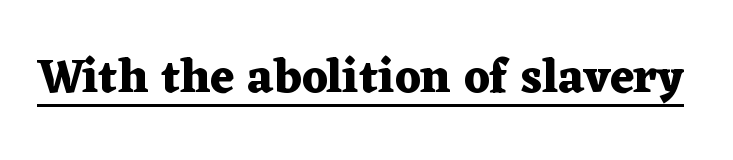
The image shows 48 px heavy, wide serif type, upright; set normal letter spacing, underlined; medium stroke contrast and a medium x-height.
